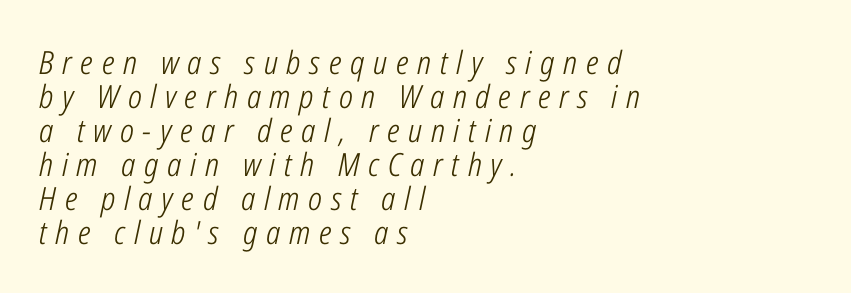
This block would grow much taller if given ordinary leading; it's compressed now. The strokes are not fattened; the text isn't bold. Plain, unruled lines of type. The letterforms stand isolated, each surrounded by extra space.
